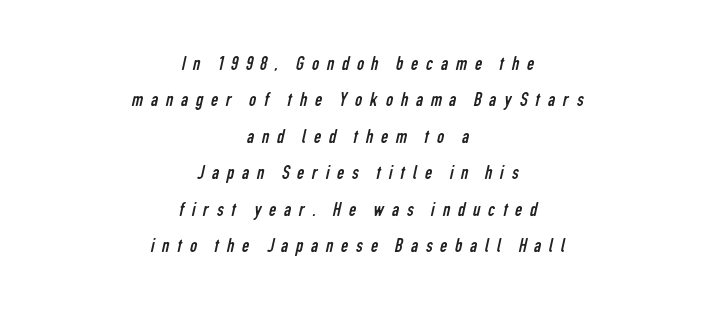
Q: Is the text bold? A: No.
Q: Is the text underlined? A: No.
Q: How is the paragraph aligned? A: Centered.
Q: Is the spacing between letters normal or unusually wide? A: Unusually wide.
